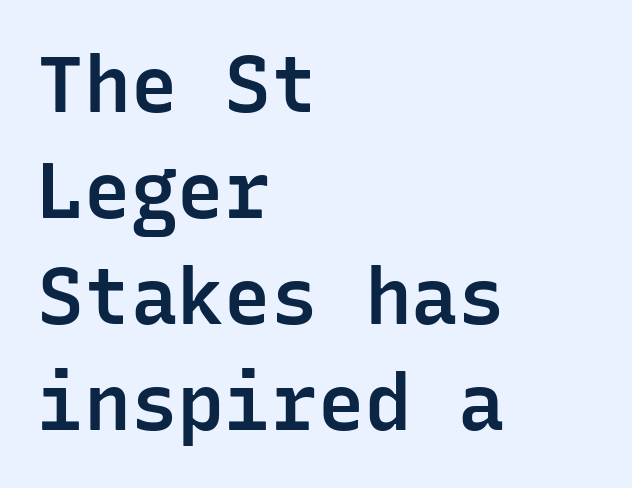
The image shows 78 px semibold sans-serif type, upright, monospaced; set left-aligned, normal line spacing (1.36x), normal letter spacing, not underlined; low stroke contrast and a medium x-height.
